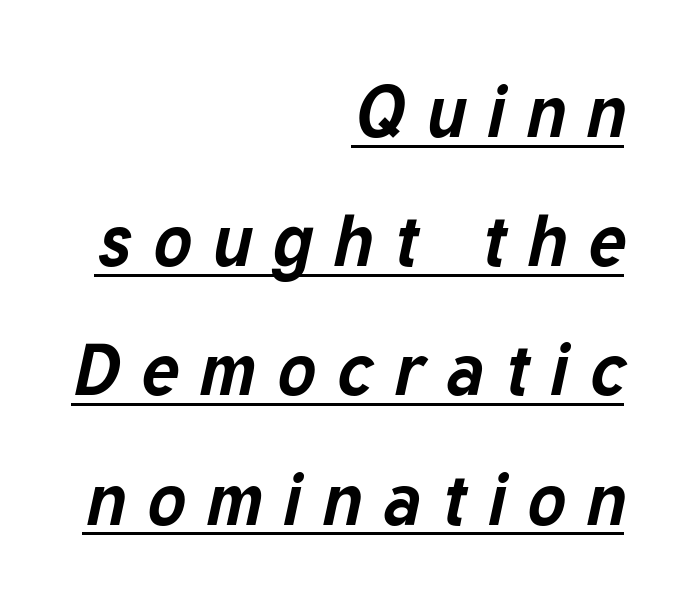
The characters look thick and weighty, a clear bold. Varying glyph widths throughout — classic text-font behaviour. The setting favours the right margin, as signatures and pull-quotes sometimes do. Letter spacing: wide. The passage shown leans; its letterforms are oblique.
